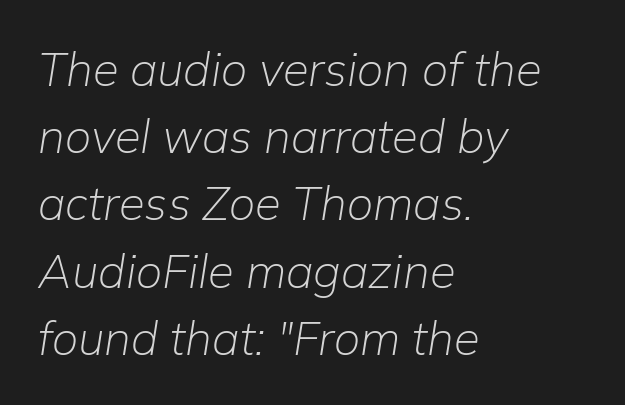
Q: Is the text bold? A: No.
Q: Is the text italic (slanted)? A: Yes, it leans right by about 9 degrees.
Q: Is the text underlined? A: No.
Q: How is the paragraph aligned? A: Left-aligned.
Q: Is the spacing between letters normal or unusually wide? A: Normal.
Q: Is the spacing between lines tight, normal or loose? A: Normal.
Q: Width (condensed, normal, or wide)? A: Normal.
Q: Stroke contrast? A: Low.
Q: x-height? A: Medium.
Q: Monospaced? A: No.
